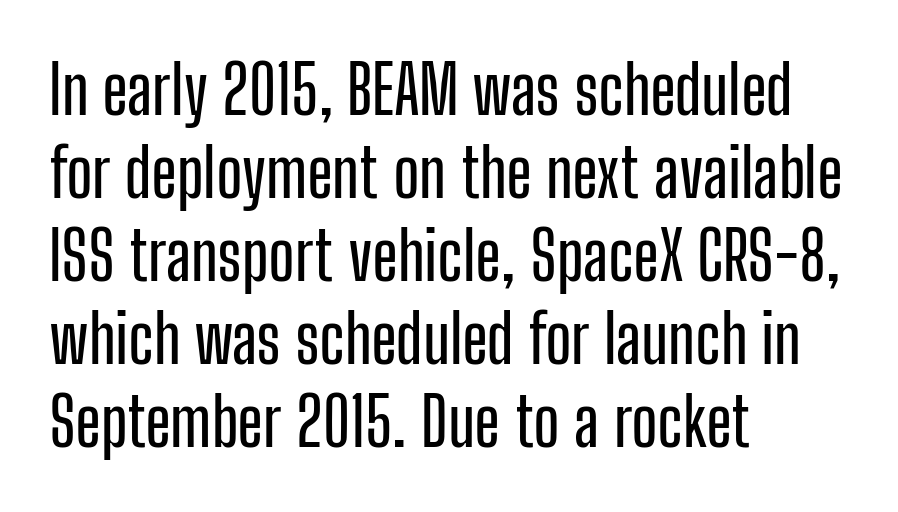
{"serif": "no", "italic": "no", "width": "condensed", "stroke_contrast": "low", "x_height": "medium", "monospaced": "no", "underline": "no", "align": "left", "line_spacing_ratio": 1.24, "letter_spacing": "normal", "letter_spacing_em": 0.0, "glyph_px": 67}
